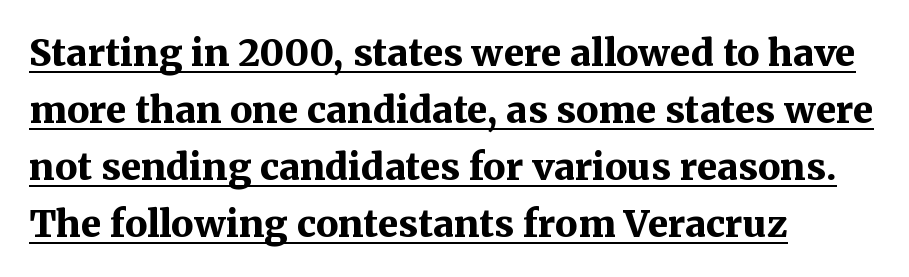
The image shows 37 px bold serif type, upright; set left-aligned, normal line spacing (1.54x), normal letter spacing, underlined; medium stroke contrast and a medium x-height.
